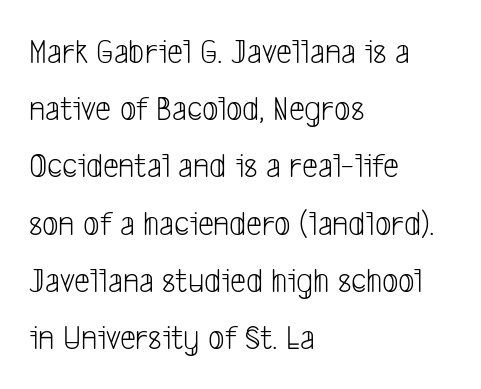
{"serif": "no", "bold": "no", "weight": "light", "width": "condensed", "stroke_contrast": "low", "x_height": "medium", "monospaced": "no", "underline": "no", "align": "left", "line_spacing": "normal", "line_spacing_ratio": 1.59, "letter_spacing": "normal", "letter_spacing_em": 0.0, "glyph_px": 36}
